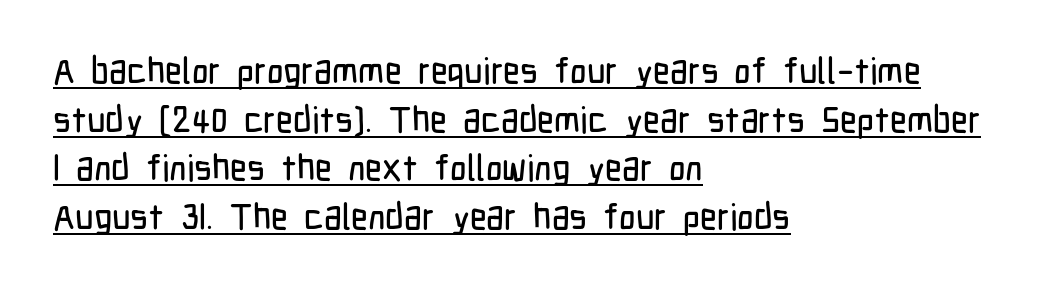
{"serif": "no", "italic": "no", "width": "condensed", "stroke_contrast": "low", "x_height": "medium", "monospaced": "no", "underline": "yes", "align": "left", "line_spacing": "normal", "line_spacing_ratio": 1.35, "letter_spacing": "normal", "letter_spacing_em": 0.0, "glyph_px": 36}
